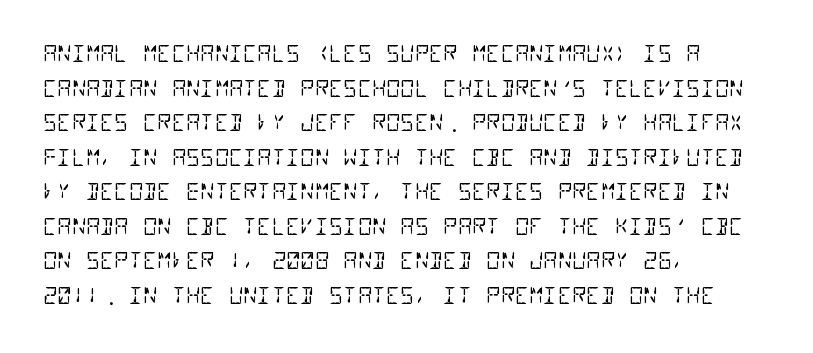
Q: Is the text bold? A: No.
Q: Is the text underlined? A: No.
Q: How is the paragraph aligned? A: Left-aligned.
Q: Is the spacing between letters normal or unusually wide? A: Normal.
Q: Is the spacing between lines tight, normal or loose? A: Normal.
